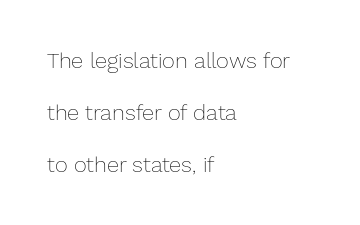
Q: Is the text bold? A: No.
Q: Is the text italic (slanted)? A: No, it is upright.
Q: Is the text underlined? A: No.
Q: How is the paragraph aligned? A: Left-aligned.
Q: Is the spacing between letters normal or unusually wide? A: Normal.
Q: Is the spacing between lines tight, normal or loose? A: Loose.
